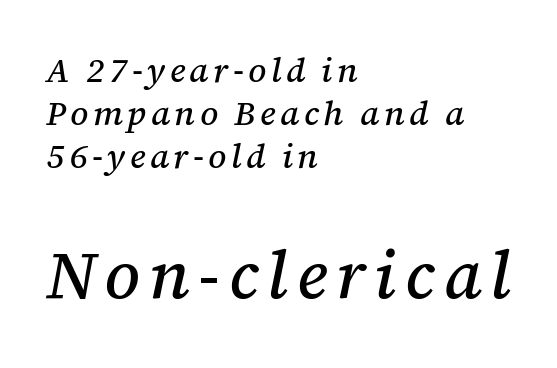
Q: Is the text italic (slanted)? A: Yes, it leans right by about 12 degrees.
Q: Is the typeface a serif or a sans-serif typeface? A: Serif.
Q: Is the text underlined? A: No.
Q: How is the paragraph aligned? A: Left-aligned.
Q: Is the spacing between lines tight, normal or loose? A: Normal.
Q: Which block of text is set in a larger size, the first (top) or the second (bottom)? A: The second (bottom) one.
Q: Width (condensed, normal, or wide)? A: Normal.
Q: Stroke contrast? A: Medium.
Q: x-height? A: Medium.
Q: Monospaced? A: No.
